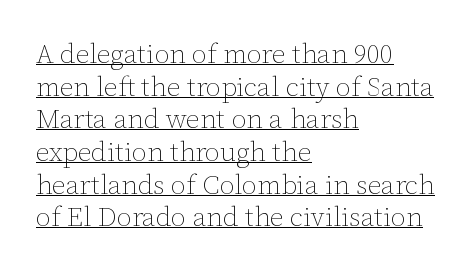
The face used here appears with an underline applied. Each line starts at the same left margin while the right side varies. The passage shown is not bold in any degree. The font's upright variant was chosen for this text. You could call the tracking neutral — neither tight nor loose.
